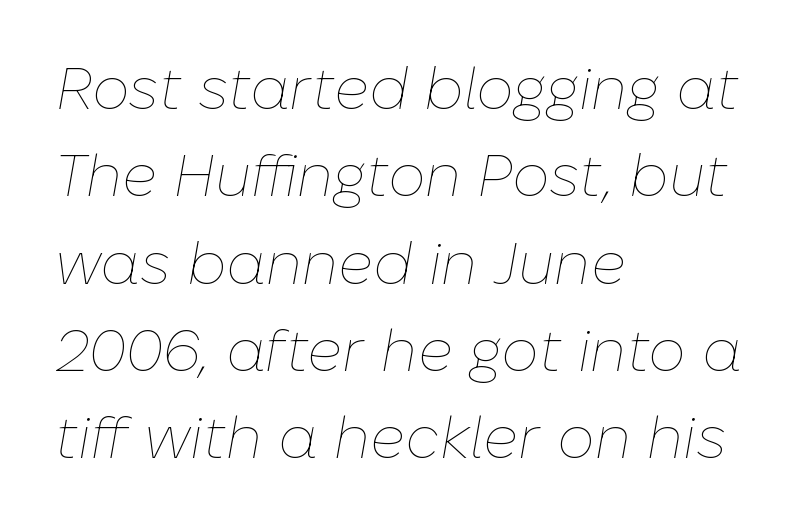
Is this a fixed-width face? No — the glyphs have proportional, varying widths. Letters have the restrained weight of plain body copy at most. Glance below the letters and you will spot only blank space. A normal amount of white space separates one row of letters from the next. The lines are quadded left. Looking at the ascenders, they clearly lean.
